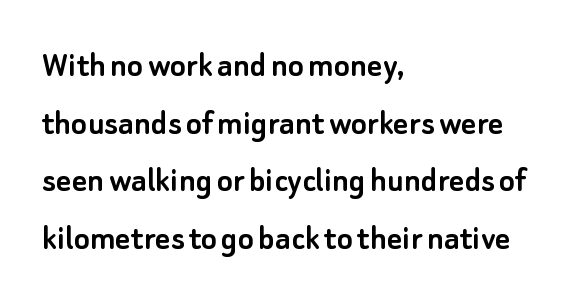
Q: Is the text italic (slanted)? A: No, it is upright.
Q: Is the typeface a serif or a sans-serif typeface? A: Sans-serif.
Q: Is the text underlined? A: No.
Q: How is the paragraph aligned? A: Left-aligned.
Q: Is the spacing between letters normal or unusually wide? A: Normal.
Q: Is the spacing between lines tight, normal or loose? A: Normal.
Q: Width (condensed, normal, or wide)? A: Normal.
Q: Stroke contrast? A: Low.
Q: x-height? A: Small.
Q: Monospaced? A: No.
